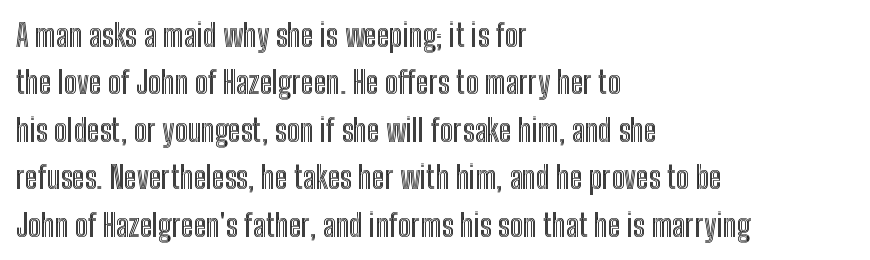
{"italic": "no", "width": "condensed", "x_height": "medium", "monospaced": "no", "underline": "no", "align": "left", "line_spacing": "normal", "line_spacing_ratio": 1.53, "letter_spacing": "normal", "letter_spacing_em": 0.0, "glyph_px": 31}
